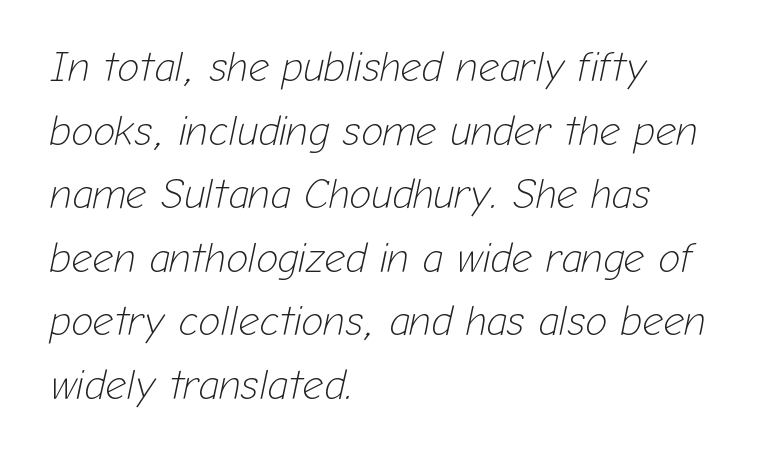
Q: Is the text bold? A: No.
Q: Is the text italic (slanted)? A: Yes, it leans right by about 12 degrees.
Q: Is the text underlined? A: No.
Q: How is the paragraph aligned? A: Left-aligned.
Q: Is the spacing between letters normal or unusually wide? A: Normal.
Q: Is the spacing between lines tight, normal or loose? A: Normal.
Q: Width (condensed, normal, or wide)? A: Normal.
Q: Stroke contrast? A: Low.
Q: x-height? A: Medium.
Q: Monospaced? A: No.
